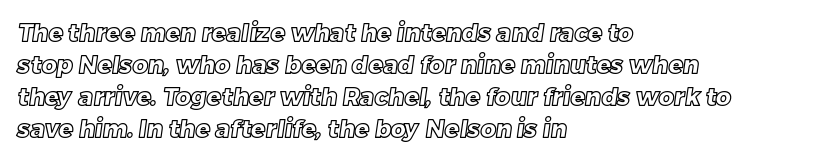
Tracking value appears to be zero — textbook default spacing. Notice how the passage keeps a crisp vertical edge on the left only. Anything drawn beneath the words? Only blank space. Baseline-to-baseline distance is the conventional proportion of letter height.
